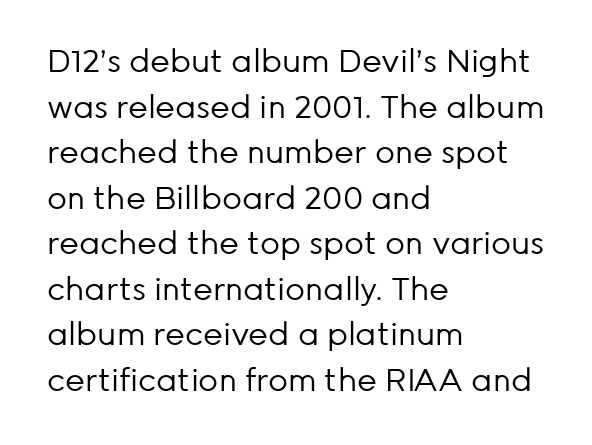
The lines sit at an ordinary, default distance from one another. Typographically, this falls in the sans-serif category. On a weight scale, this lands at 450 or below. Glyph-to-glyph distance matches everyday printed text. Beneath every word, the page is bare. Varying glyph widths throughout — classic text-font behaviour.
